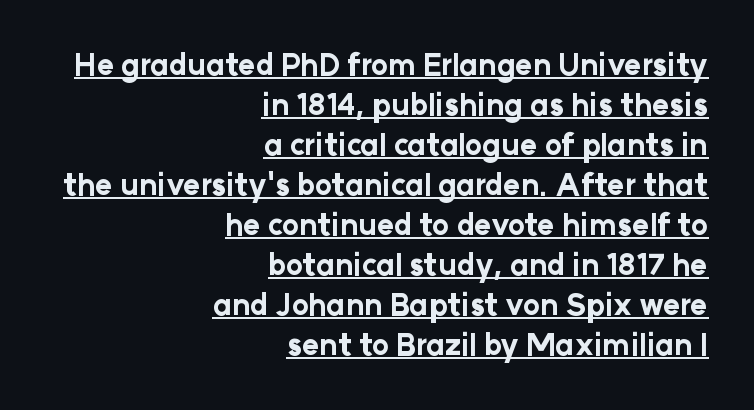
The image shows 29 px bold sans-serif type, upright; set right-aligned, normal line spacing (1.38x), normal letter spacing, underlined; low stroke contrast and a medium x-height.
